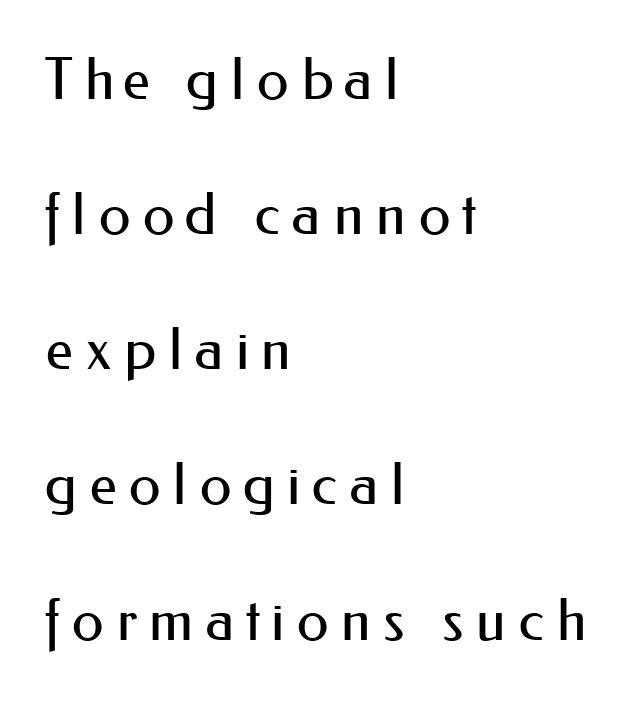
Q: Is the text bold? A: No.
Q: Is the text italic (slanted)? A: No, it is upright.
Q: Is the typeface a serif or a sans-serif typeface? A: Sans-serif.
Q: Is the text underlined? A: No.
Q: How is the paragraph aligned? A: Left-aligned.
Q: Is the spacing between lines tight, normal or loose? A: Loose.
Q: Width (condensed, normal, or wide)? A: Normal.
Q: Stroke contrast? A: Medium.
Q: x-height? A: Small.
Q: Monospaced? A: No.
